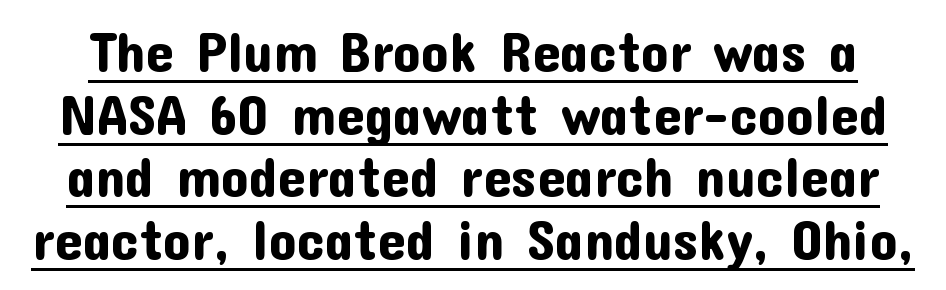
The image shows 56 px sans-serif type, upright; set tight line spacing (1.12x), normal letter spacing, underlined; low stroke contrast and a medium x-height.
